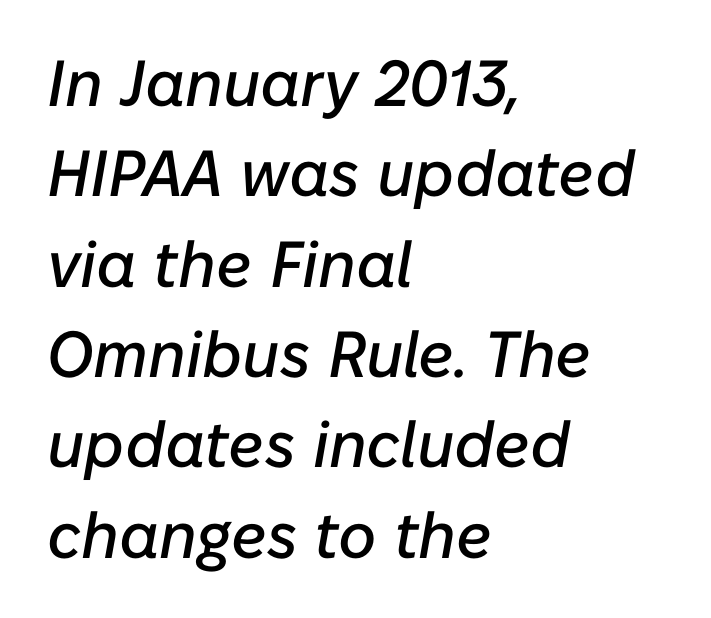
Leading: standard. These lines stack with their left ends in a neat column. Descender tails drop into unmarked territory. The rendering uses natural spacing where letterforms have individual widths.
